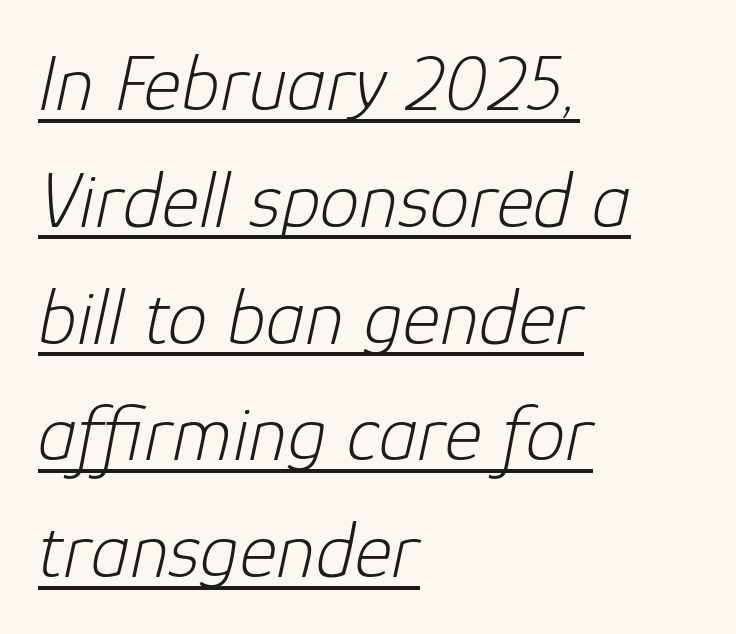
The image shows 80 px light type, italic (leaning right); set left-aligned, normal line spacing (1.46x), normal letter spacing, underlined; low stroke contrast and a medium x-height.
